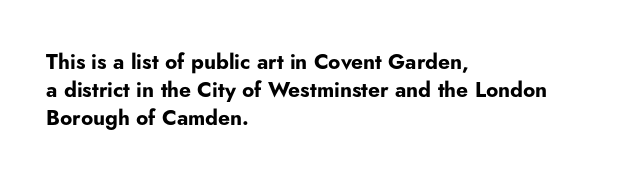
Q: Is the text bold? A: Yes.
Q: Is the text italic (slanted)? A: No, it is upright.
Q: Is the text underlined? A: No.
Q: How is the paragraph aligned? A: Left-aligned.
Q: Is the spacing between letters normal or unusually wide? A: Normal.
Q: Is the spacing between lines tight, normal or loose? A: Normal.
